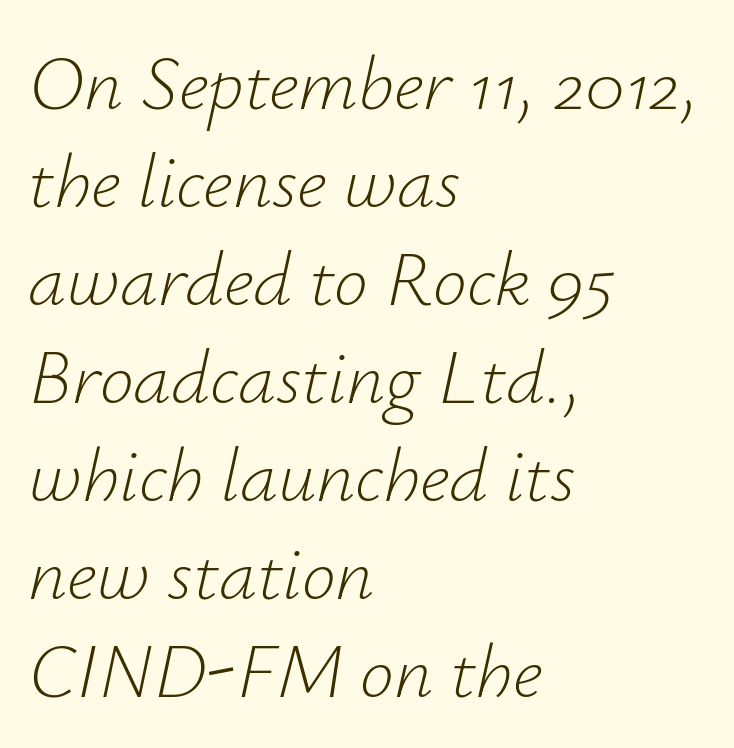
{"italic": "yes", "lean": "right", "slant_degrees": 12, "bold": "no", "weight": "light", "width": "normal", "stroke_contrast": "low", "x_height": "small", "monospaced": "no", "underline": "no", "align": "left", "line_spacing": "normal", "line_spacing_ratio": 1.29, "letter_spacing": "normal", "letter_spacing_em": 0.0, "glyph_px": 76}
